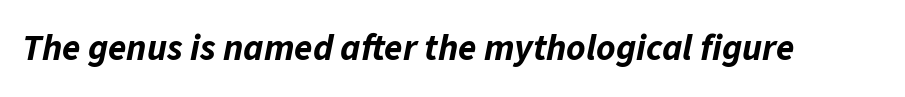
Q: Is the text bold? A: Yes.
Q: Is the text italic (slanted)? A: Yes, it leans right by about 11 degrees.
Q: Is the text underlined? A: No.
Q: Is the spacing between letters normal or unusually wide? A: Normal.
Q: Width (condensed, normal, or wide)? A: Normal.
Q: Stroke contrast? A: Low.
Q: x-height? A: Medium.
Q: Monospaced? A: No.
